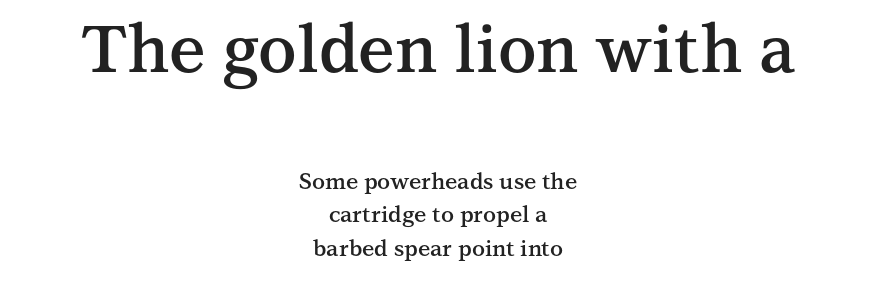
{"serif": "yes", "italic": "no", "bold": "semi", "weight": "semibold", "width": "normal", "stroke_contrast": "medium", "x_height": "medium", "monospaced": "no", "underline": "no", "align": "center", "line_spacing": "normal", "line_spacing_ratio": 1.52, "letter_spacing": "normal", "letter_spacing_em": 0.0, "larger_block": "first", "size_ratio": 2.95, "glyph_px": 65}
